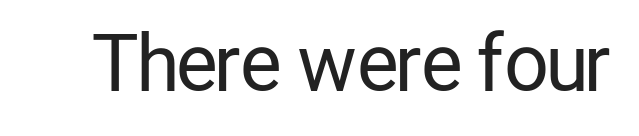
Unlike a traditional serif, this face leaves its strokes unadorned. Varying glyph widths throughout — classic text-font behaviour. Inter-character spacing is left at the font's built-in metrics. The weight would be labelled regular, book, light, or lighter still.
